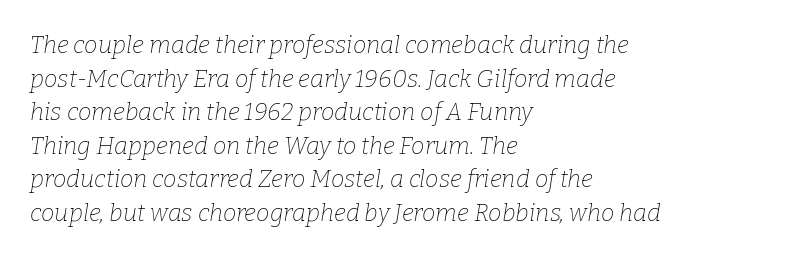
{"italic": "yes", "lean": "right", "slant_degrees": 9, "bold": "no", "underline": "no", "align": "left", "line_spacing": "normal", "line_spacing_ratio": 1.4, "letter_spacing": "normal", "letter_spacing_em": 0.0, "glyph_px": 24}
